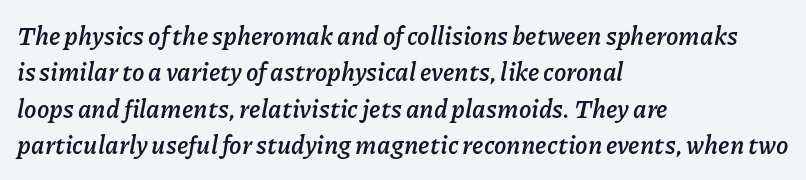
Is the block centered? No — it sits flush against the left margin. Heft: maximum for text — a bold. The letterforms sit shoulder to shoulder at normal distance. Summary of vertical rhythm: regular, with standard interline spacing. The space beneath each line is pristine and unruled.
